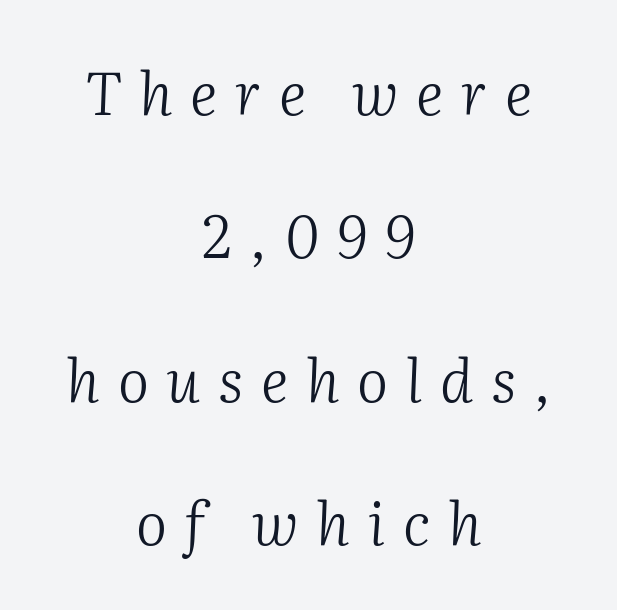
This sample has the flowing, uneven cadence of proportional lettering. Bold? No — there's no thickening of the strokes. Observe the wide spacing: letters keep a clear distance from each other. Casual observation: everything's sitting right in the middle.
